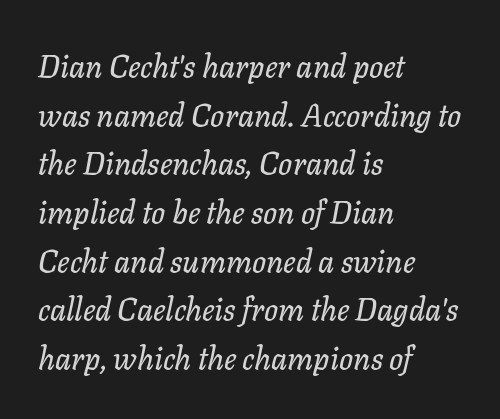
{"italic": "yes", "lean": "right", "slant_degrees": 11, "width": "normal", "stroke_contrast": "low", "x_height": "medium", "monospaced": "no", "underline": "no", "align": "left", "line_spacing": "normal", "line_spacing_ratio": 1.57, "letter_spacing": "normal", "letter_spacing_em": 0.0, "glyph_px": 31}
